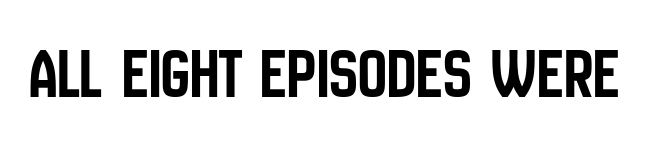
{"serif": "no", "italic": "no", "width": "condensed", "stroke_contrast": "low", "x_height": "large", "monospaced": "no", "underline": "no", "letter_spacing": "normal", "letter_spacing_em": 0.0, "glyph_px": 72}
